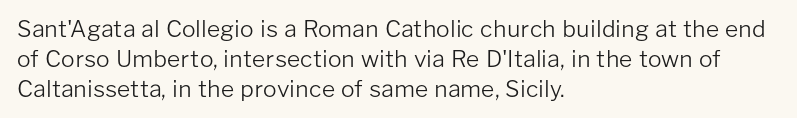
The lines are quadded left. The font sits on the lighter half of the weight spectrum, regular included. Tracking here is standard; glyphs follow each other at the usual distance. Italic? Not at all — the glyphs are vertical. Rule under the text: the space is simply empty.
